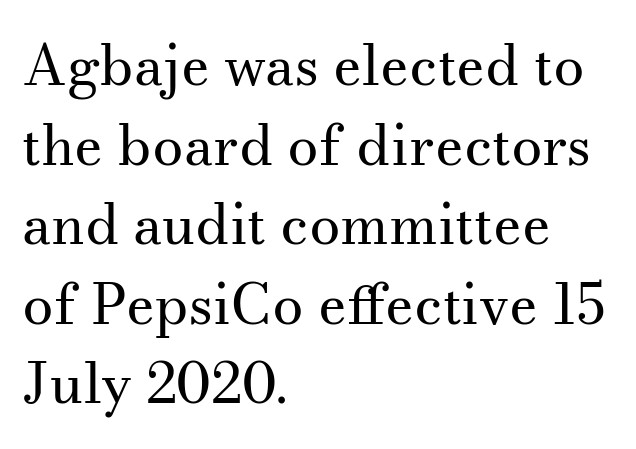
Q: Is the text bold? A: No.
Q: Is the text italic (slanted)? A: No, it is upright.
Q: Is the typeface a serif or a sans-serif typeface? A: Serif.
Q: Is the text underlined? A: No.
Q: How is the paragraph aligned? A: Left-aligned.
Q: Is the spacing between letters normal or unusually wide? A: Normal.
Q: Is the spacing between lines tight, normal or loose? A: Normal.
Q: Width (condensed, normal, or wide)? A: Normal.
Q: Stroke contrast? A: Medium.
Q: x-height? A: Small.
Q: Monospaced? A: No.
